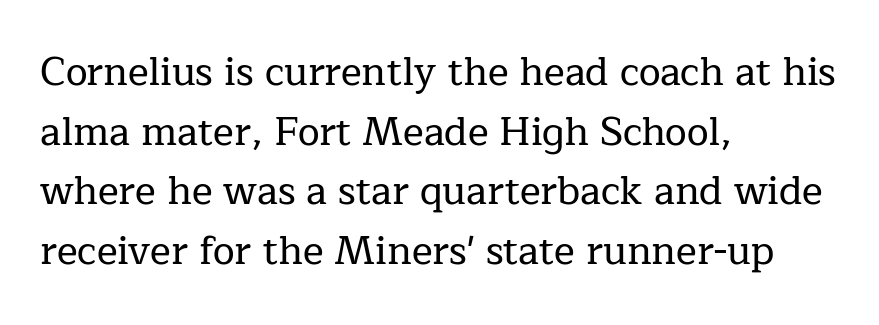
Q: Is the text italic (slanted)? A: No, it is upright.
Q: Is the typeface a serif or a sans-serif typeface? A: Serif.
Q: Is the text underlined? A: No.
Q: How is the paragraph aligned? A: Left-aligned.
Q: Is the spacing between letters normal or unusually wide? A: Normal.
Q: Is the spacing between lines tight, normal or loose? A: Normal.
Q: Width (condensed, normal, or wide)? A: Normal.
Q: Stroke contrast? A: Low.
Q: x-height? A: Medium.
Q: Monospaced? A: No.
